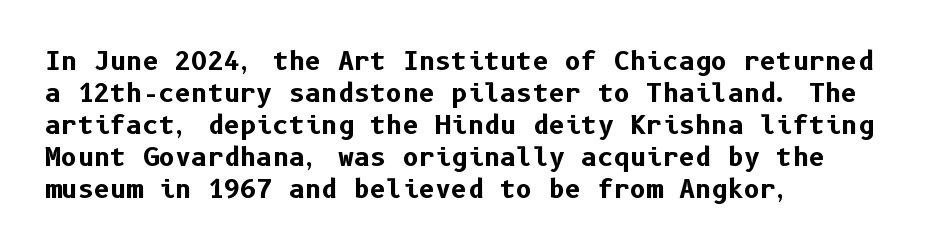
{"italic": "no", "bold": "yes", "underline": "no", "align": "left", "line_spacing": "normal", "line_spacing_ratio": 1.28, "letter_spacing": "normal", "letter_spacing_em": 0.0, "glyph_px": 25}
